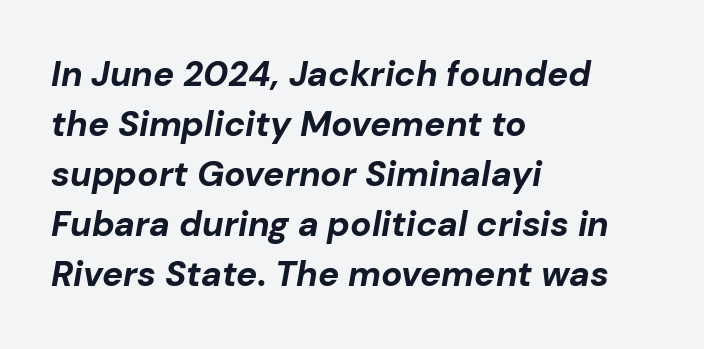
The image shows 35 px bold type, italic (leaning right); set left-aligned, normal line spacing (1.43x), normal letter spacing, not underlined; low stroke contrast and a medium x-height.
